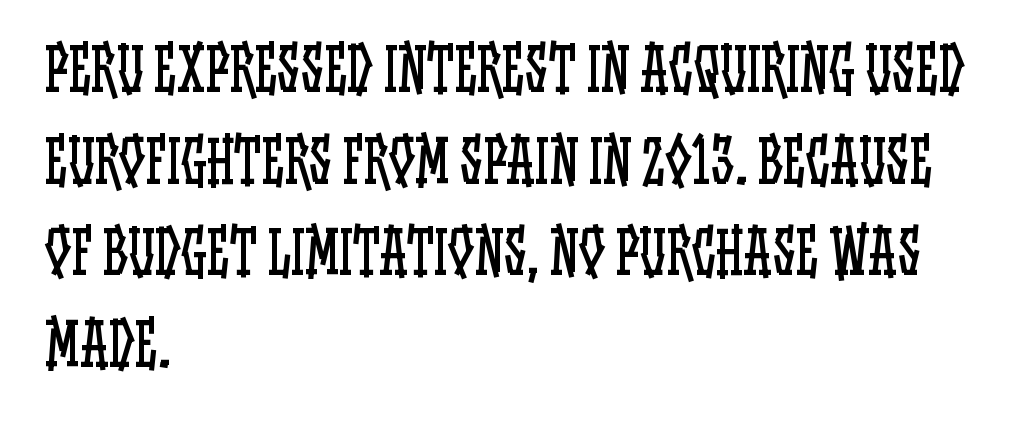
{"italic": "no", "bold": "no", "weight": "regular", "width": "condensed", "stroke_contrast": "low", "x_height": "large", "monospaced": "no", "underline": "no", "align": "left", "line_spacing": "normal", "line_spacing_ratio": 1.58, "letter_spacing": "normal", "letter_spacing_em": 0.0, "glyph_px": 58}
